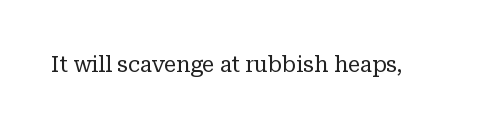
The space directly below the letters is spotless. Quick note: not italic, upright. The line texture is even and compact thanks to regular tracking. These glyphs show unthickened strokes, regular width or finer.
